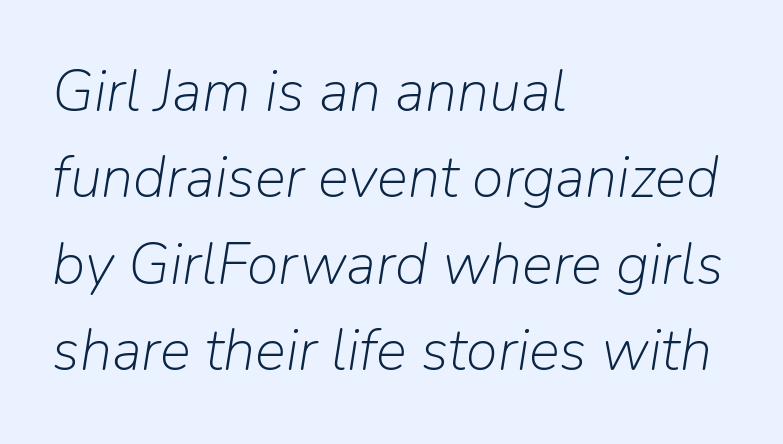
Italic: yes, the glyphs are oblique. Does the leading feel generous? No, just average. Think of a printed novel: that variable character pitch is what you see here. The zone under the glyphs is completely vacant. All the whitespace from short lines collects on the right.
